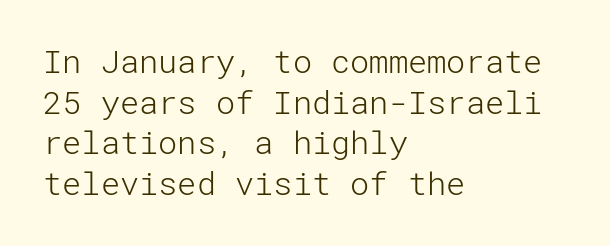
Q: Is the text bold? A: No.
Q: Is the text italic (slanted)? A: No, it is upright.
Q: Is the typeface a serif or a sans-serif typeface? A: Sans-serif.
Q: Is the text underlined? A: No.
Q: How is the paragraph aligned? A: Left-aligned.
Q: Is the spacing between letters normal or unusually wide? A: Normal.
Q: Is the spacing between lines tight, normal or loose? A: Normal.
Q: Width (condensed, normal, or wide)? A: Normal.
Q: Stroke contrast? A: Low.
Q: x-height? A: Medium.
